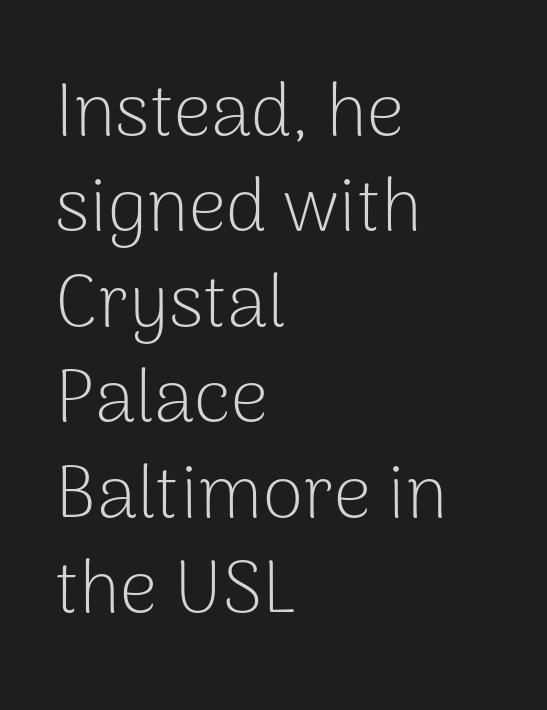
{"serif": "no", "italic": "no", "bold": "no", "weight": "light", "width": "normal", "stroke_contrast": "low", "x_height": "medium", "monospaced": "no", "underline": "no", "align": "left", "line_spacing": "normal", "line_spacing_ratio": 1.29, "letter_spacing": "normal", "letter_spacing_em": 0.0, "glyph_px": 74}
